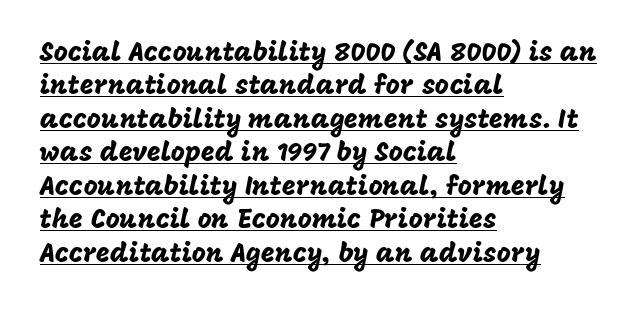
The image shows 27 px text type; set left-aligned, line spacing 1.24x, normal letter spacing, underlined.
